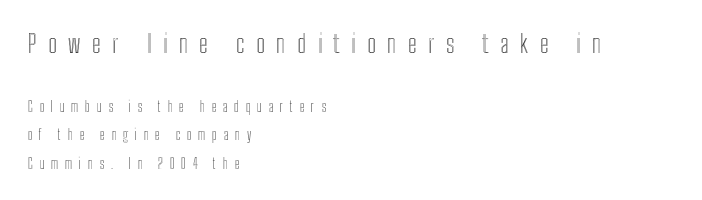
The image shows 25 px text type, upright; set left-aligned, loose line spacing (2.01x), unusually wide letter spacing (+0.46 em), not underlined; the first (top) block is 1.79x larger.
